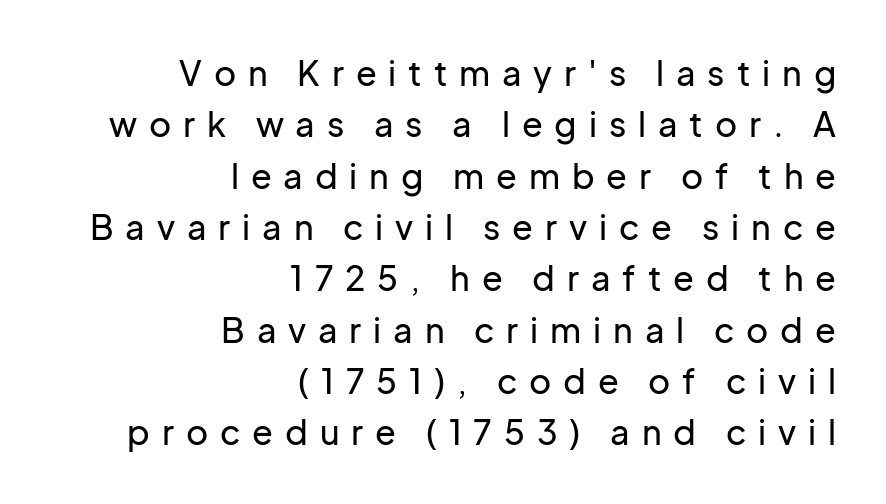
Q: Is the text italic (slanted)? A: No, it is upright.
Q: Is the typeface a serif or a sans-serif typeface? A: Sans-serif.
Q: Is the text underlined? A: No.
Q: How is the paragraph aligned? A: Right-aligned.
Q: Is the spacing between letters normal or unusually wide? A: Unusually wide.
Q: Is the spacing between lines tight, normal or loose? A: Normal.
Q: Width (condensed, normal, or wide)? A: Normal.
Q: Stroke contrast? A: Low.
Q: x-height? A: Medium.
Q: Monospaced? A: No.
